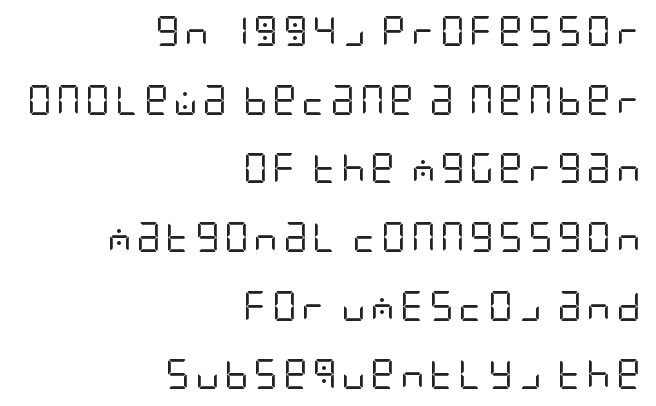
Designer's note — italics off, roman on. The weight tops out at a normal text grade. Notice how the passage keeps a crisp vertical edge on the right only. Each row of text sits above clean, open space. In terms of leading, this rendering errs on the spacious side.
